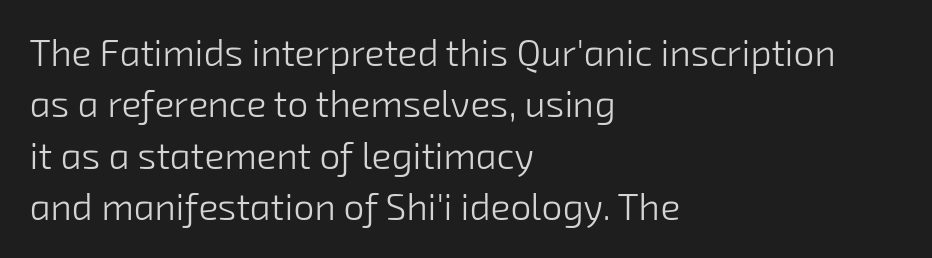
Q: Is the text bold? A: No.
Q: Is the typeface a serif or a sans-serif typeface? A: Sans-serif.
Q: Is the text underlined? A: No.
Q: How is the paragraph aligned? A: Left-aligned.
Q: Is the spacing between letters normal or unusually wide? A: Normal.
Q: Is the spacing between lines tight, normal or loose? A: Normal.
Q: Width (condensed, normal, or wide)? A: Normal.
Q: Stroke contrast? A: Low.
Q: x-height? A: Medium.
Q: Monospaced? A: No.
